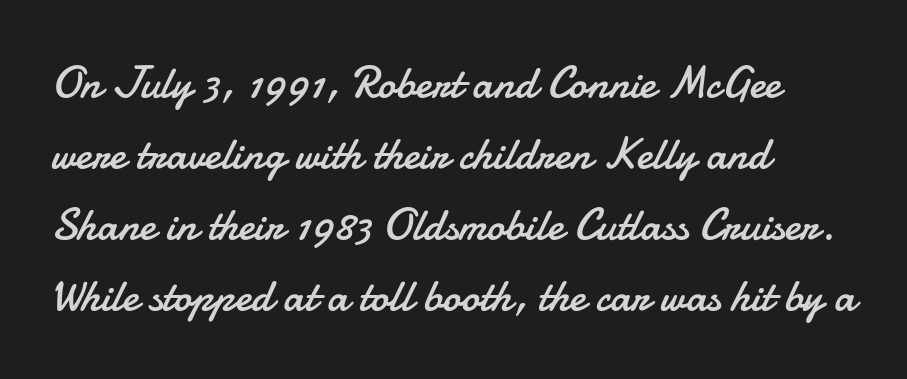
Leading: standard. If you drew a ruler down the left edge, every line would touch it. Letters rest on an invisible, unmarked baseline. The passage shown has conventional tracking throughout.
